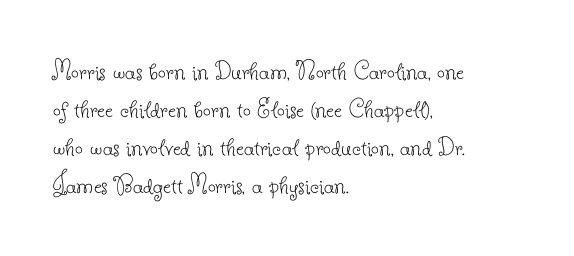
The image shows 28 px thin serif type, upright; set left-aligned, normal line spacing (1.36x), normal letter spacing, not underlined; low stroke contrast and a small x-height.
